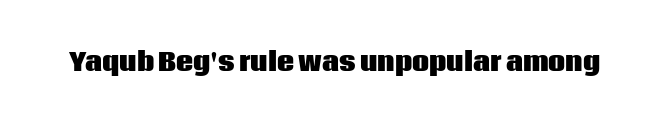
Q: Is the text bold? A: Yes.
Q: Is the text italic (slanted)? A: No, it is upright.
Q: Is the text underlined? A: No.
Q: Is the spacing between letters normal or unusually wide? A: Normal.
